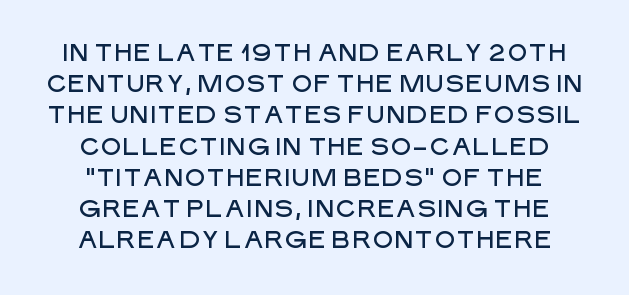
Q: Is the text italic (slanted)? A: No, it is upright.
Q: Is the text underlined? A: No.
Q: Is the spacing between letters normal or unusually wide? A: Normal.
Q: Is the spacing between lines tight, normal or loose? A: Normal.
